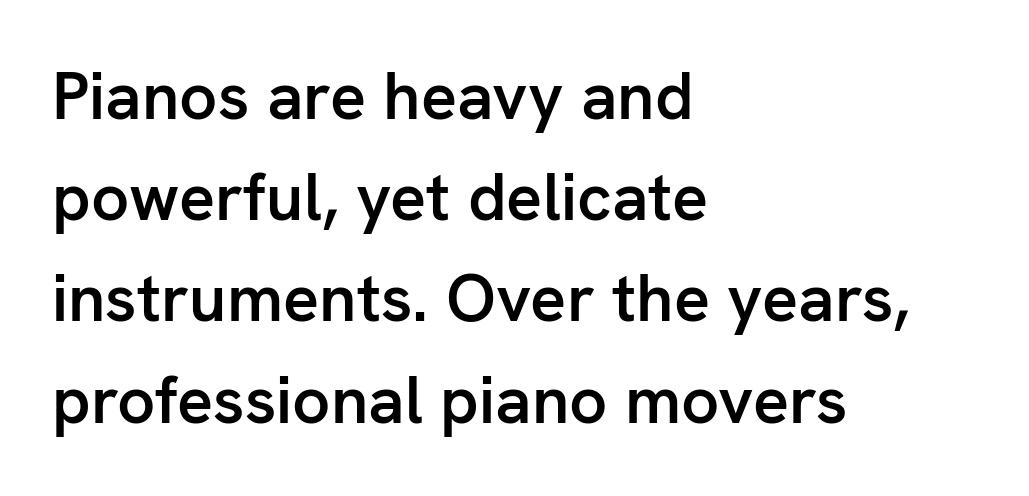
The image shows 67 px semibold sans-serif type, upright; set left-aligned, normal line spacing (1.51x), normal letter spacing, not underlined; low stroke contrast and a medium x-height.
